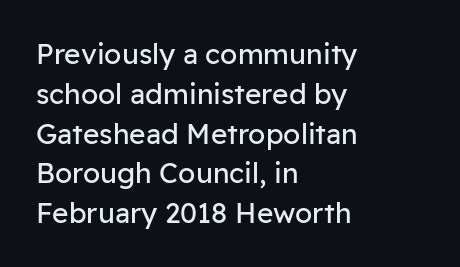
The image shows 28 px regular-weight sans-serif type, upright; set left-aligned, normal line spacing (1.42x), normal letter spacing, not underlined; low stroke contrast and a medium x-height.
